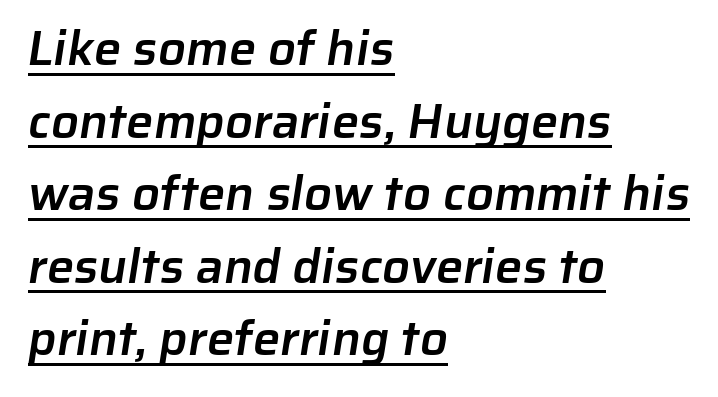
Is this a sans? Yes — the strokes have no serifs. What weight is shown? A semibold, between regular and bold. Characters follow at the spacing the type designer built in. Underlined type. The rendering anchors every line to the left-hand side. Summary of vertical rhythm: regular, with standard interline spacing.
